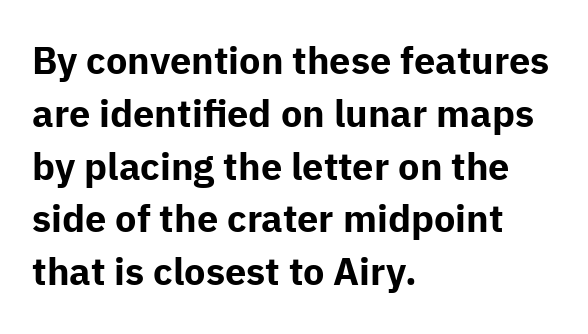
The image shows 38 px bold sans-serif type, upright; set left-aligned, normal line spacing (1.39x), normal letter spacing, not underlined; low stroke contrast and a medium x-height.
